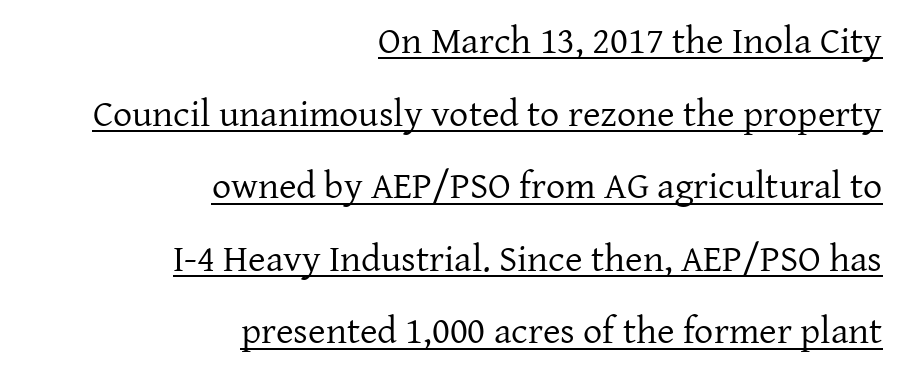
{"serif": "yes", "italic": "no", "bold": "no", "weight": "regular", "width": "normal", "stroke_contrast": "low", "x_height": "medium", "monospaced": "no", "underline": "yes", "align": "right", "line_spacing": "loose", "line_spacing_ratio": 1.91, "letter_spacing": "normal", "letter_spacing_em": 0.0, "glyph_px": 38}
